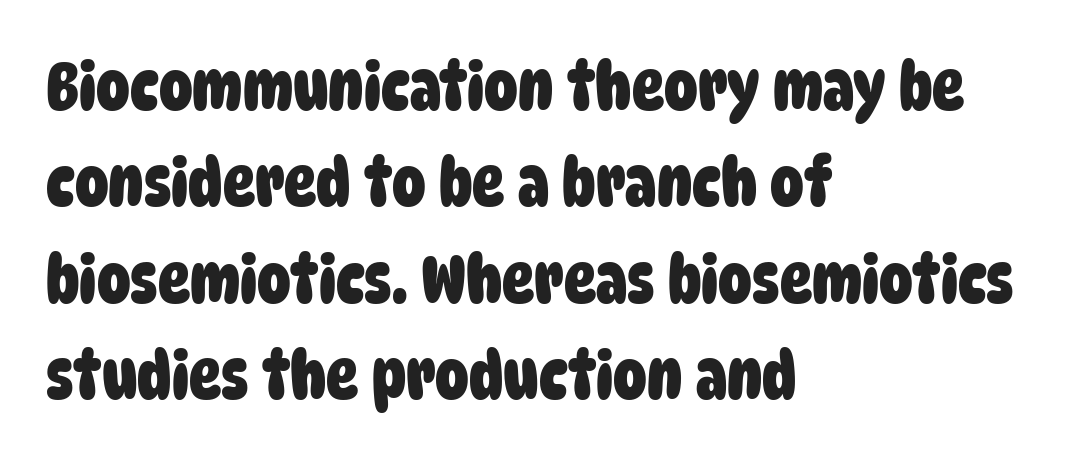
{"serif": "no", "bold": "yes", "weight": "heavy", "width": "condensed", "stroke_contrast": "low", "x_height": "large", "monospaced": "no", "underline": "no", "align": "left", "line_spacing": "normal", "line_spacing_ratio": 1.44, "letter_spacing": "normal", "letter_spacing_em": 0.0, "glyph_px": 67}
